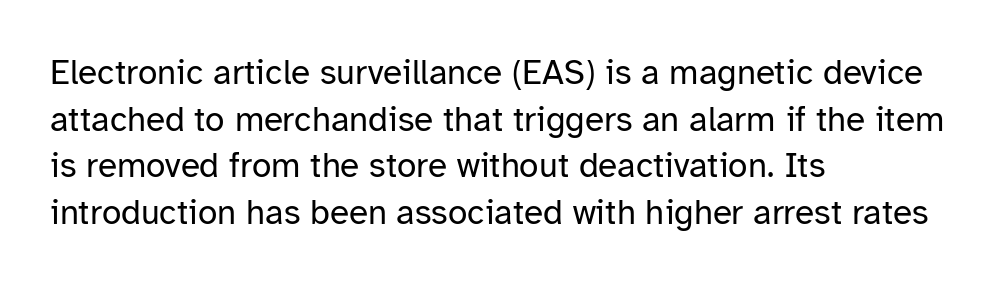
Q: Is the text bold? A: No.
Q: Is the text italic (slanted)? A: No, it is upright.
Q: Is the typeface a serif or a sans-serif typeface? A: Sans-serif.
Q: Is the text underlined? A: No.
Q: How is the paragraph aligned? A: Left-aligned.
Q: Is the spacing between letters normal or unusually wide? A: Normal.
Q: Is the spacing between lines tight, normal or loose? A: Normal.
Q: Width (condensed, normal, or wide)? A: Normal.
Q: Stroke contrast? A: Low.
Q: x-height? A: Medium.
Q: Monospaced? A: No.
